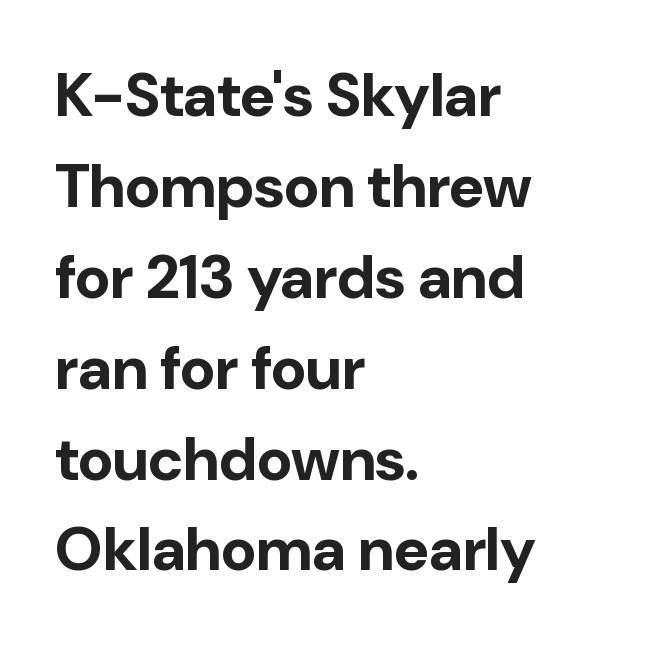
The image shows 61 px bold sans-serif type, upright; set left-aligned, normal line spacing (1.49x), normal letter spacing, not underlined; low stroke contrast and a medium x-height.
